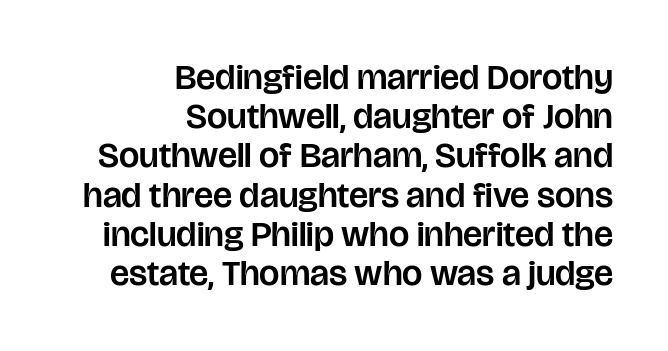
Q: Is the text italic (slanted)? A: No, it is upright.
Q: Is the typeface a serif or a sans-serif typeface? A: Sans-serif.
Q: Is the text underlined? A: No.
Q: How is the paragraph aligned? A: Right-aligned.
Q: Is the spacing between letters normal or unusually wide? A: Normal.
Q: Is the spacing between lines tight, normal or loose? A: Tight.
Q: Width (condensed, normal, or wide)? A: Normal.
Q: Stroke contrast? A: Low.
Q: x-height? A: Large.
Q: Monospaced? A: No.
